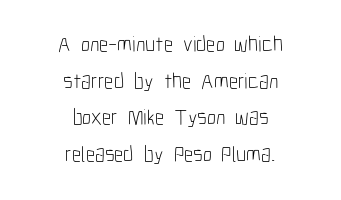
Q: Is the text bold? A: No.
Q: Is the text italic (slanted)? A: No, it is upright.
Q: Is the text underlined? A: No.
Q: How is the paragraph aligned? A: Centered.
Q: Is the spacing between letters normal or unusually wide? A: Normal.
Q: Is the spacing between lines tight, normal or loose? A: Normal.
